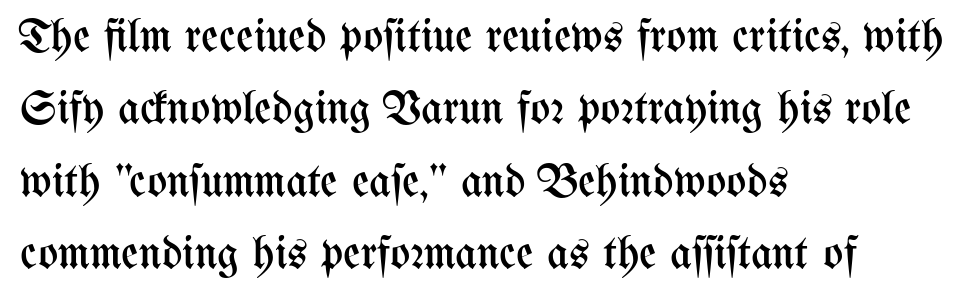
The image shows 47 px regular-weight, condensed type, upright; set left-aligned, normal line spacing (1.54x), normal letter spacing, not underlined; medium stroke contrast and a medium x-height.
